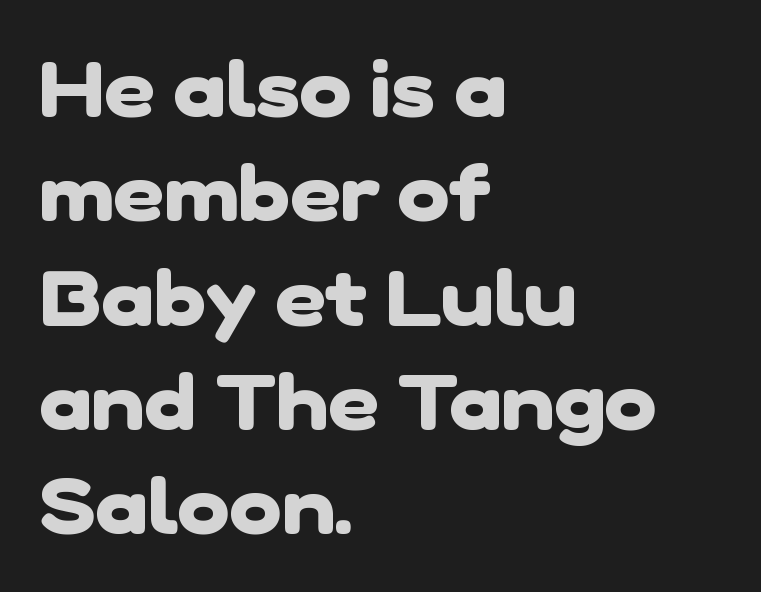
Q: Is the text bold? A: Yes.
Q: Is the typeface a serif or a sans-serif typeface? A: Sans-serif.
Q: Is the text underlined? A: No.
Q: How is the paragraph aligned? A: Left-aligned.
Q: Is the spacing between letters normal or unusually wide? A: Normal.
Q: Is the spacing between lines tight, normal or loose? A: Normal.
Q: Width (condensed, normal, or wide)? A: Normal.
Q: Stroke contrast? A: Low.
Q: x-height? A: Medium.
Q: Monospaced? A: No.
